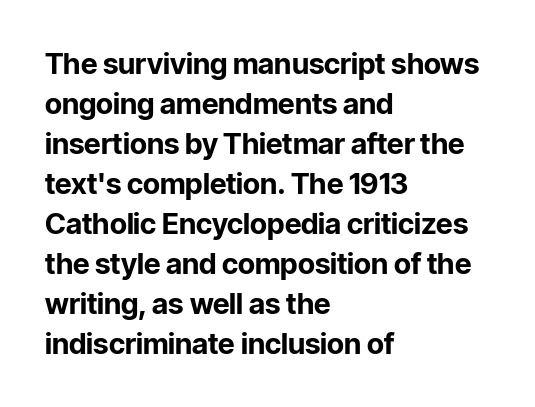
The strokes are fattened all the way to bold. The passage shown is typeset with a sans-serif family. A roman cut, with each character standing at attention. Spacing verdict: proportional, widths tailored to each character. Decoration check: the copy has no underline. What stands out about the letter spacing? Nothing — it is the standard amount.
